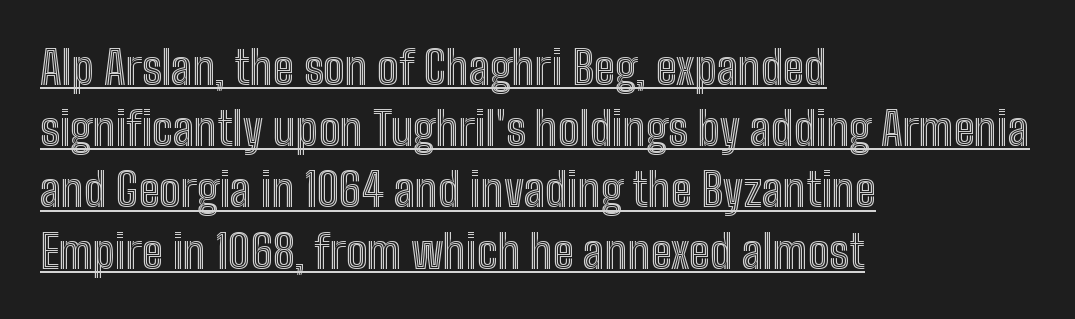
{"italic": "no", "width": "condensed", "x_height": "medium", "monospaced": "no", "underline": "yes", "align": "left", "line_spacing": "normal", "line_spacing_ratio": 1.36, "letter_spacing": "normal", "letter_spacing_em": 0.0, "glyph_px": 45}
